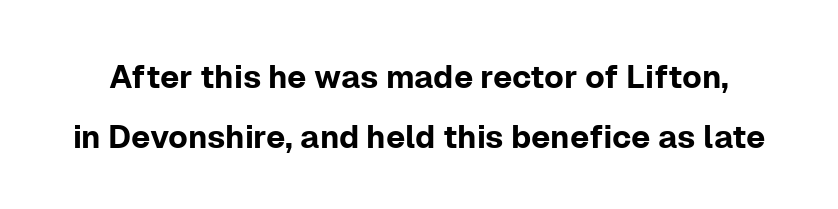
The image shows 32 px sans-serif type, upright; set line spacing 1.88x, normal letter spacing, not underlined; low stroke contrast and a medium x-height.
